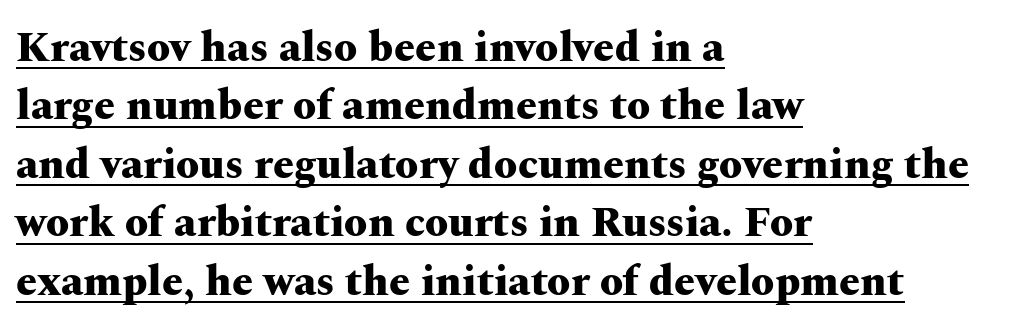
Q: Is the text bold? A: Yes.
Q: Is the text italic (slanted)? A: No, it is upright.
Q: Is the typeface a serif or a sans-serif typeface? A: Serif.
Q: Is the text underlined? A: Yes.
Q: How is the paragraph aligned? A: Left-aligned.
Q: Is the spacing between letters normal or unusually wide? A: Normal.
Q: Is the spacing between lines tight, normal or loose? A: Normal.
Q: Width (condensed, normal, or wide)? A: Wide.
Q: Stroke contrast? A: Medium.
Q: x-height? A: Medium.
Q: Monospaced? A: No.
